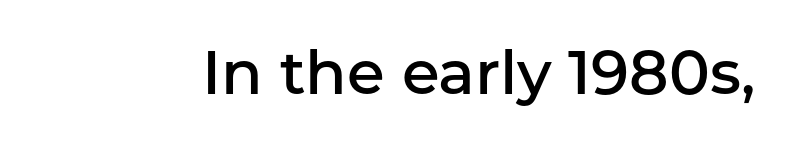
Clear beneath every line of the passage. In terms of letterspacing, this is plain default setting. You could not count columns in this text — the font is proportionally spaced. Tall strokes in this sample are plumb rather than angled.
